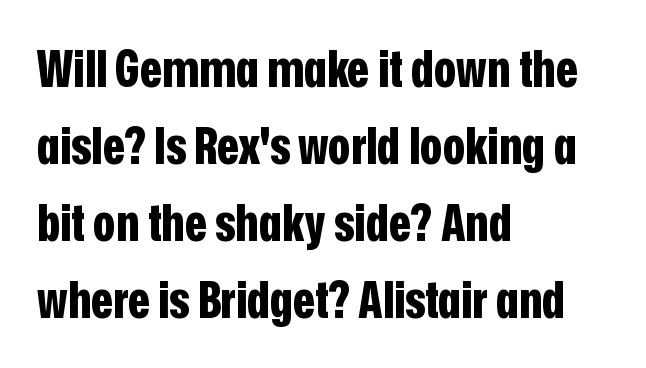
The rendering anchors every line to the left-hand side. The strokes are fattened all the way to bold. Letters rest on an invisible, unmarked baseline. Observe the absence of serifs on each vertical stroke in this sample.
